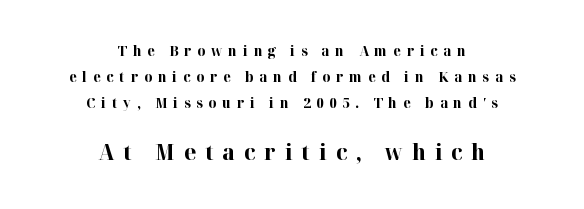
{"italic": "no", "bold": "yes", "underline": "no", "align": "center", "line_spacing_ratio": 1.85, "letter_spacing": "wide", "letter_spacing_em": 0.41, "larger_block": "second", "size_ratio": 1.57, "glyph_px": 22}
